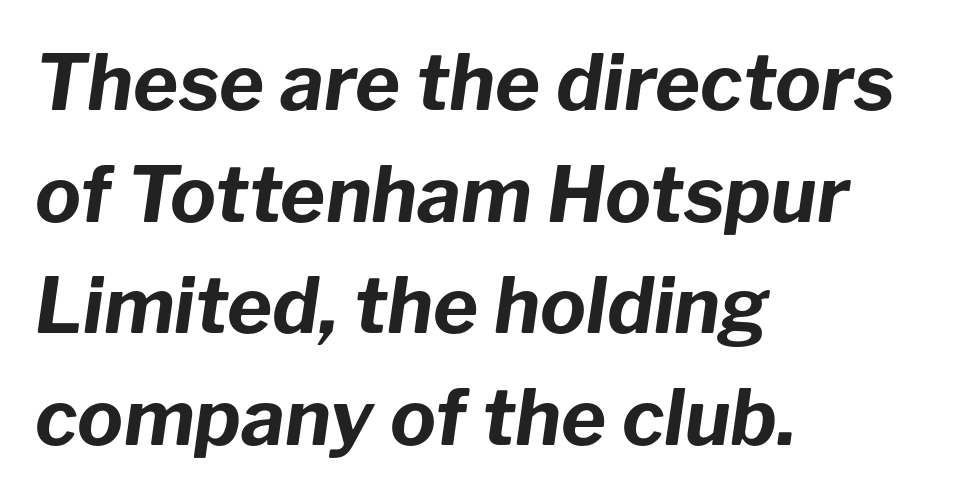
Q: Is the text bold? A: Yes.
Q: Is the text italic (slanted)? A: Yes, it leans right by about 8 degrees.
Q: Is the text underlined? A: No.
Q: How is the paragraph aligned? A: Left-aligned.
Q: Is the spacing between letters normal or unusually wide? A: Normal.
Q: Is the spacing between lines tight, normal or loose? A: Normal.
Q: Width (condensed, normal, or wide)? A: Normal.
Q: Stroke contrast? A: Low.
Q: x-height? A: Medium.
Q: Monospaced? A: No.
